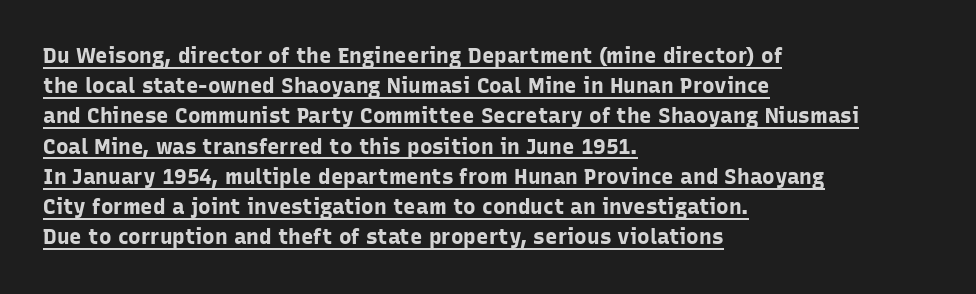
Q: Is the text bold? A: Yes.
Q: Is the text italic (slanted)? A: No, it is upright.
Q: Is the text underlined? A: Yes.
Q: How is the paragraph aligned? A: Left-aligned.
Q: Is the spacing between letters normal or unusually wide? A: Normal.
Q: Is the spacing between lines tight, normal or loose? A: Normal.
